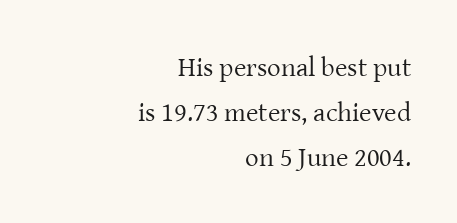
Each line ends at the same right margin while the left side varies. Think standard paragraph weight, or any step lighter than that. Ordinary non-slanted type is in use. Students, observe: this is what conventionally led text looks like. There is no visible air inserted between adjacent glyphs. The gap between lines stays unmarked.
